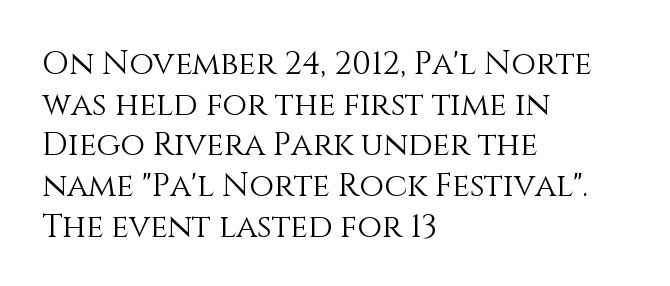
{"italic": "no", "bold": "no", "weight": "light", "width": "normal", "stroke_contrast": "medium", "x_height": "large", "monospaced": "no", "underline": "no", "align": "left", "line_spacing": "normal", "line_spacing_ratio": 1.27, "letter_spacing": "normal", "letter_spacing_em": 0.0, "glyph_px": 32}
